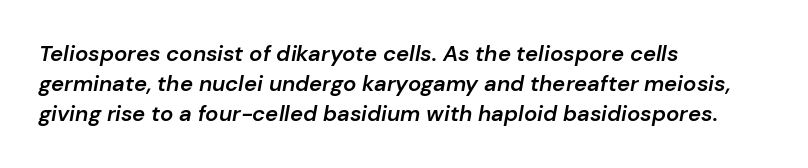
Does the leading feel generous? No, just average. In terms of posture, this sample is oblique. This rendering features lettering with no underline. Moderately thickened strokes mark this as semibold type. The rendering anchors every line to the left-hand side.
